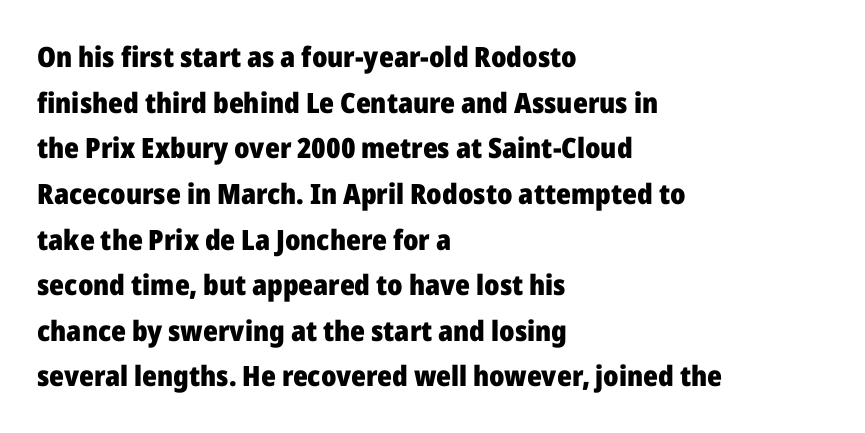
How heavy is the stroke? Heavy — this is a bold. This sample uses plain, unmodified letter spacing. Nothing sits at the stroke ends, so this counts as sans-serif. Underline: absent.
